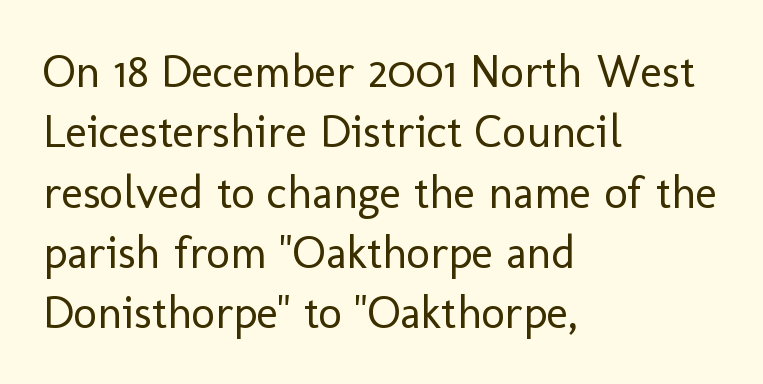
Q: Is the text bold? A: No.
Q: Is the text italic (slanted)? A: No, it is upright.
Q: Is the typeface a serif or a sans-serif typeface? A: Sans-serif.
Q: Is the text underlined? A: No.
Q: How is the paragraph aligned? A: Left-aligned.
Q: Is the spacing between letters normal or unusually wide? A: Normal.
Q: Is the spacing between lines tight, normal or loose? A: Normal.
Q: Width (condensed, normal, or wide)? A: Normal.
Q: Stroke contrast? A: Low.
Q: x-height? A: Medium.
Q: Monospaced? A: No.
